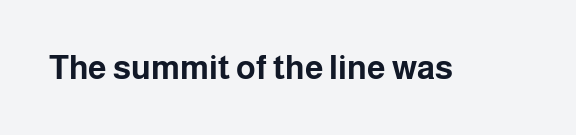
The image shows 33 px bold sans-serif type, upright; set normal letter spacing, not underlined; low stroke contrast and a medium x-height.
